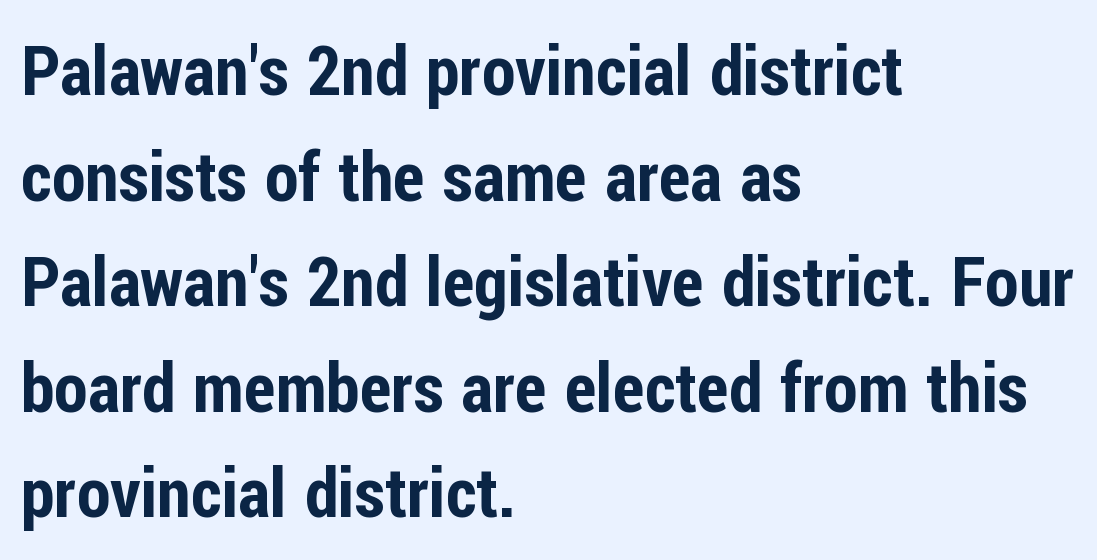
Q: Is the text italic (slanted)? A: No, it is upright.
Q: Is the typeface a serif or a sans-serif typeface? A: Sans-serif.
Q: Is the text underlined? A: No.
Q: How is the paragraph aligned? A: Left-aligned.
Q: Is the spacing between letters normal or unusually wide? A: Normal.
Q: Is the spacing between lines tight, normal or loose? A: Normal.
Q: Width (condensed, normal, or wide)? A: Condensed.
Q: Stroke contrast? A: Low.
Q: x-height? A: Medium.
Q: Monospaced? A: No.
